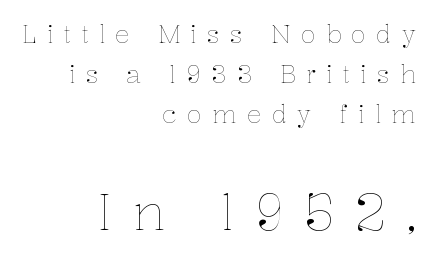
In CSS terms this would be text-align: right. A light-to-regular cut is what we see here. The tracking reads as deliberately expanded to a designer's eye. Line spacing here is normal. Plain, unruled lines of type.
